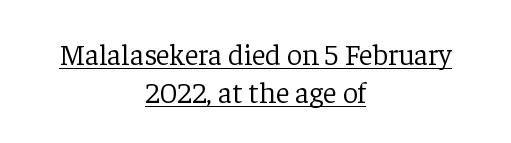
Does the copy run flush right? No — it is centered line by line. A roman cut, with each character standing at attention. Here the glyphs are tracked normally, forming tight word shapes. Unbolded letterforms with no extra heft. Spacing verdict: proportional, widths tailored to each character.
